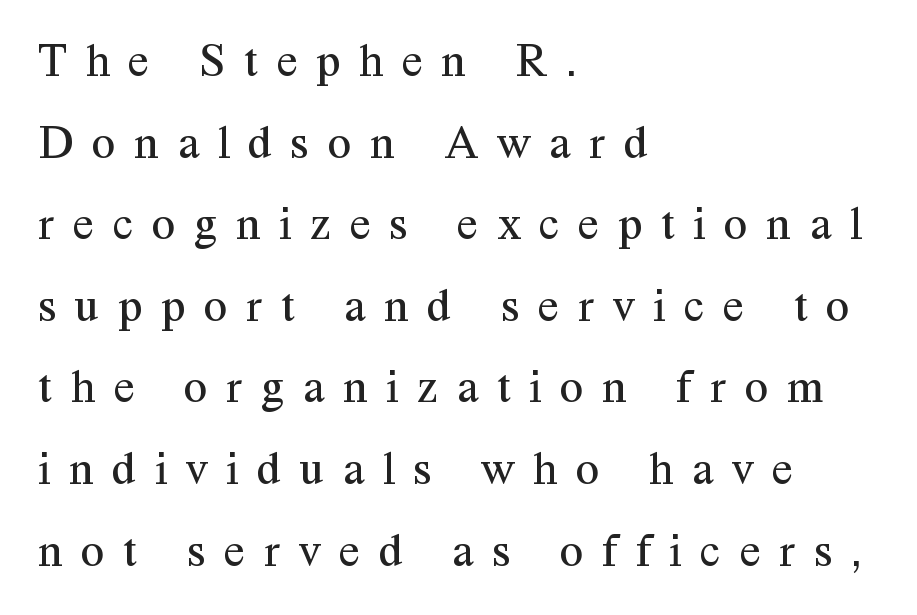
{"serif": "yes", "italic": "no", "bold": "no", "weight": "regular", "width": "normal", "stroke_contrast": "medium", "x_height": "medium", "monospaced": "no", "underline": "no", "align": "left", "line_spacing": "normal", "line_spacing_ratio": 1.7, "letter_spacing": "wide", "letter_spacing_em": 0.39, "glyph_px": 48}
